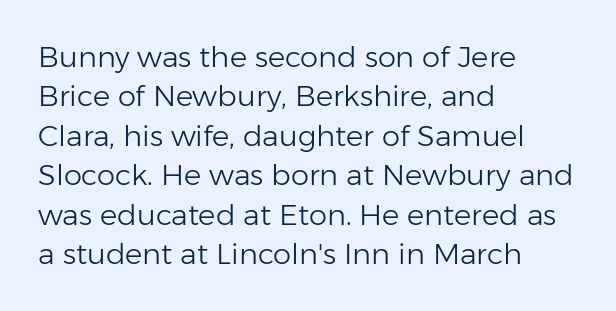
Q: Is the text bold? A: No.
Q: Is the text italic (slanted)? A: No, it is upright.
Q: Is the typeface a serif or a sans-serif typeface? A: Sans-serif.
Q: Is the text underlined? A: No.
Q: How is the paragraph aligned? A: Left-aligned.
Q: Is the spacing between letters normal or unusually wide? A: Normal.
Q: Is the spacing between lines tight, normal or loose? A: Normal.
Q: Width (condensed, normal, or wide)? A: Normal.
Q: Stroke contrast? A: Low.
Q: x-height? A: Medium.
Q: Monospaced? A: No.
